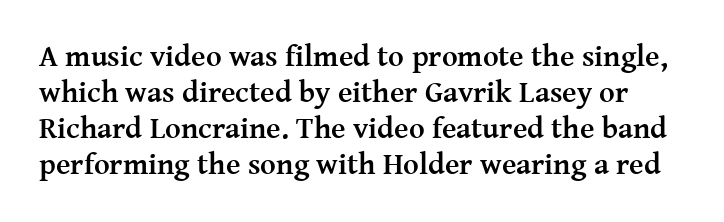
{"serif": "yes", "italic": "no", "bold": "yes", "weight": "semibold", "width": "normal", "stroke_contrast": "medium", "x_height": "medium", "monospaced": "no", "underline": "no", "line_spacing_ratio": 1.2, "letter_spacing": "normal", "letter_spacing_em": 0.0, "glyph_px": 30}
